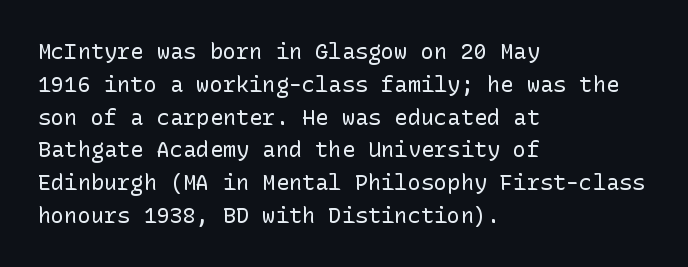
Descender tails drop into unmarked territory. Vertically, the passage feels balanced, rows spaced as you'd expect. The typesetter chose a ragged-right arrangement here. The typography opts for an upright posture over an oblique one. The rendering keeps characters at their native spacing. Stroke mass is kept to a normal reading level or below.
